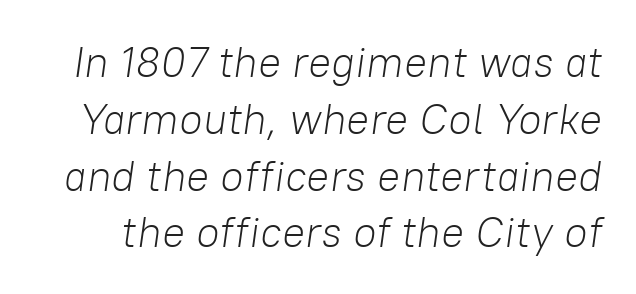
{"italic": "yes", "lean": "right", "slant_degrees": 8, "bold": "no", "weight": "light", "width": "normal", "stroke_contrast": "low", "x_height": "medium", "monospaced": "no", "underline": "no", "line_spacing": "normal", "line_spacing_ratio": 1.32, "letter_spacing": "normal", "letter_spacing_em": 0.0, "glyph_px": 43}
